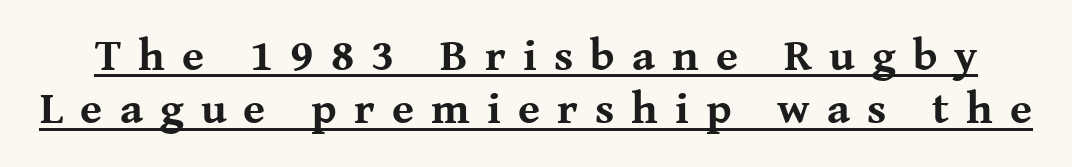
The image shows 45 px bold serif type, upright; set line spacing 1.18x, unusually wide letter spacing (+0.38 em), underlined; medium stroke contrast and a medium x-height.
